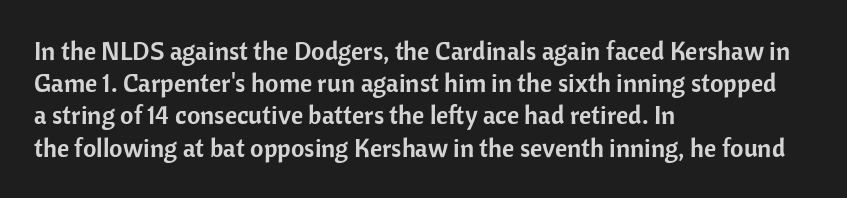
The image shows 26 px text type, upright; set left-aligned, line spacing 1.24x, normal letter spacing, not underlined.
